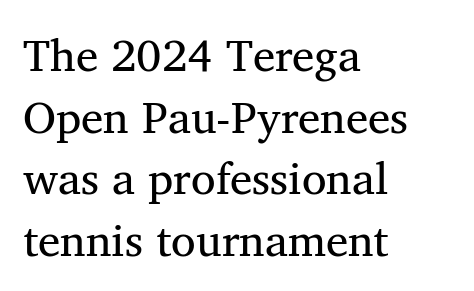
Q: Is the text bold? A: No.
Q: Is the typeface a serif or a sans-serif typeface? A: Serif.
Q: Is the text underlined? A: No.
Q: How is the paragraph aligned? A: Left-aligned.
Q: Is the spacing between letters normal or unusually wide? A: Normal.
Q: Is the spacing between lines tight, normal or loose? A: Normal.
Q: Width (condensed, normal, or wide)? A: Normal.
Q: Stroke contrast? A: Medium.
Q: x-height? A: Medium.
Q: Monospaced? A: No.
